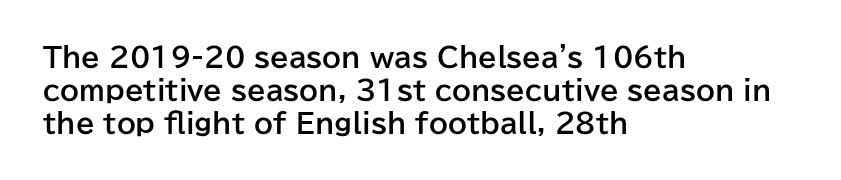
Q: Is the text bold? A: Yes.
Q: Is the text italic (slanted)? A: No, it is upright.
Q: Is the text underlined? A: No.
Q: How is the paragraph aligned? A: Left-aligned.
Q: Is the spacing between letters normal or unusually wide? A: Normal.
